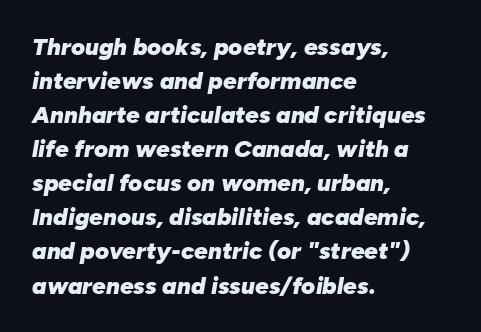
Q: Is the text bold? A: Yes.
Q: Is the text italic (slanted)? A: Yes, it leans right by about 10 degrees.
Q: Is the text underlined? A: No.
Q: How is the paragraph aligned? A: Left-aligned.
Q: Is the spacing between letters normal or unusually wide? A: Normal.
Q: Is the spacing between lines tight, normal or loose? A: Normal.
